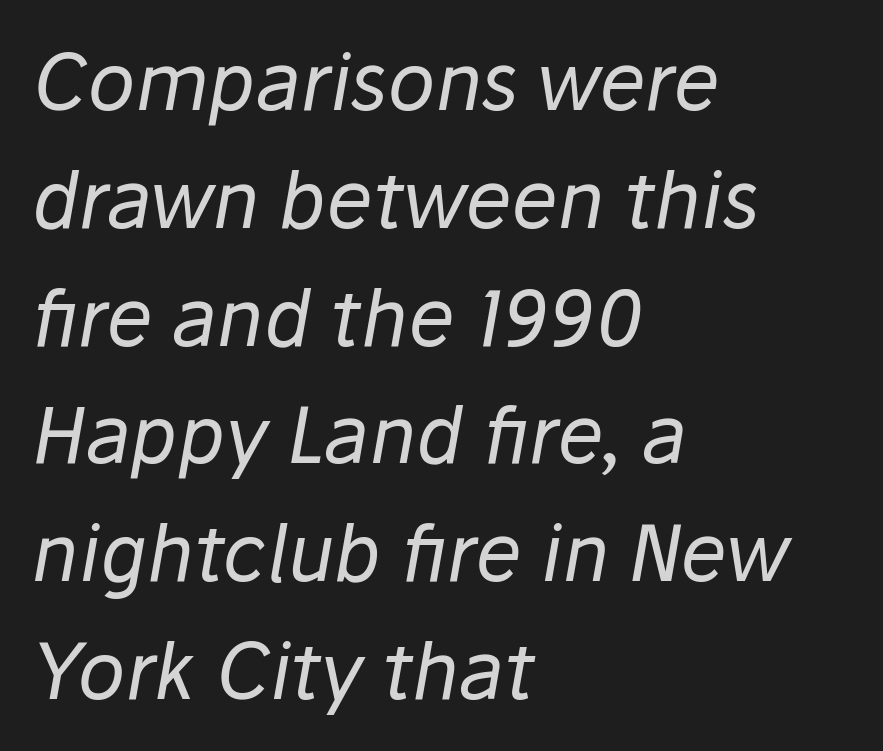
No heavy texture on the line: the type isn't bold. Emphasis-style slanted type is in use. There is no visible air inserted between adjacent glyphs. Unmarked baselines from the first word to the last.
